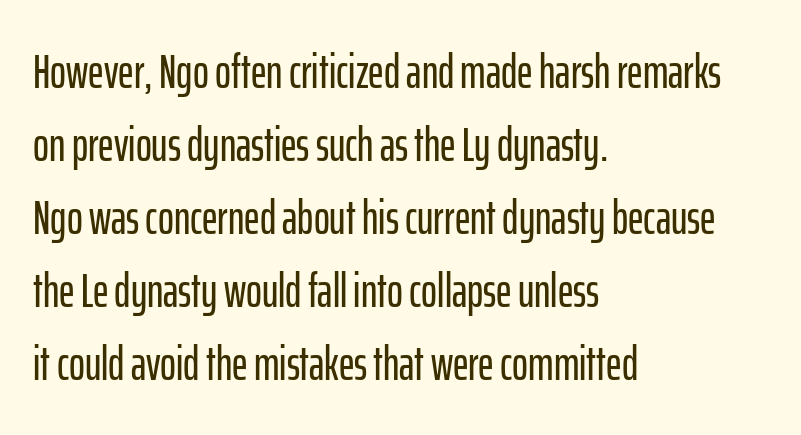
The rendering keeps characters at their native spacing. This sample keeps an unexceptional amount of space between lines. The rendering uses natural spacing where letterforms have individual widths. Serifs: no, the terminals of the letterforms are clean. Quick note: not italic, upright.
